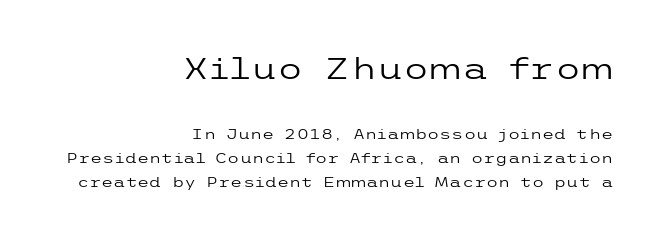
{"serif": "no", "italic": "no", "bold": "no", "weight": "regular", "width": "wide", "stroke_contrast": "low", "x_height": "medium", "underline": "no", "align": "right", "line_spacing_ratio": 1.71, "letter_spacing": "normal", "letter_spacing_em": 0.0, "larger_block": "first", "size_ratio": 2.14, "glyph_px": 30}
